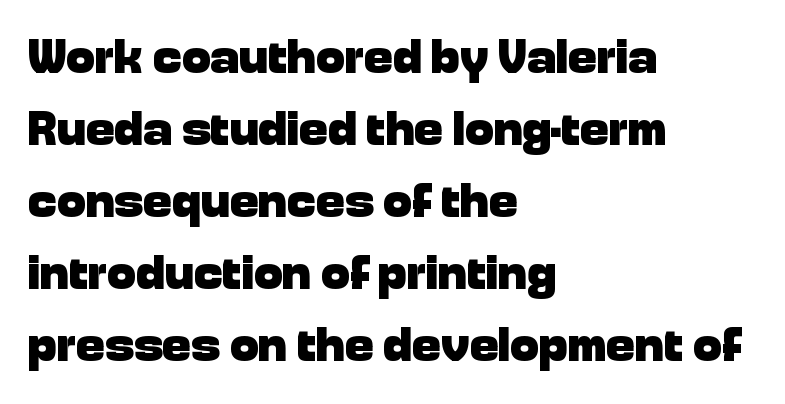
{"serif": "no", "italic": "no", "bold": "yes", "weight": "heavy", "width": "normal", "stroke_contrast": "low", "x_height": "medium", "monospaced": "no", "underline": "no", "align": "left", "line_spacing": "normal", "line_spacing_ratio": 1.5, "letter_spacing": "normal", "letter_spacing_em": 0.0, "glyph_px": 48}
